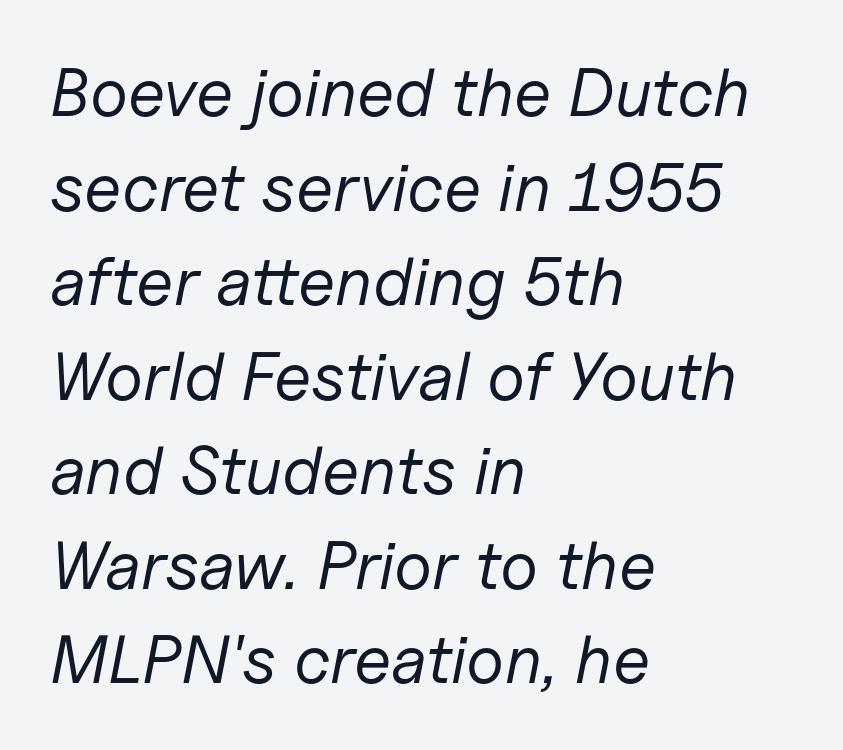
The image shows 68 px regular-weight type, italic (leaning right); set left-aligned, normal line spacing (1.39x), normal letter spacing, not underlined; low stroke contrast and a medium x-height.
